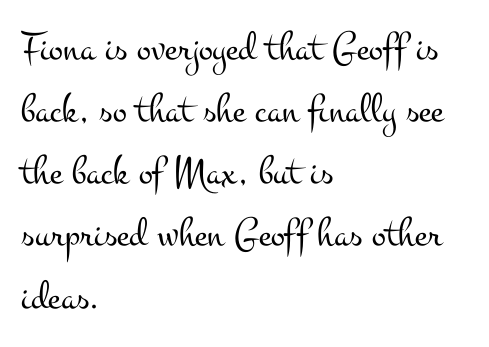
The passage shown is typed in a proportional face where columns would drift. These lines keep a tight, regular rhythm from letter to letter. The paragraph shown leans on its left margin. Students, observe: this is what conventionally led text looks like. The designer went with a serif here, giving each stem small feet. Descender tails drop into unmarked territory.
